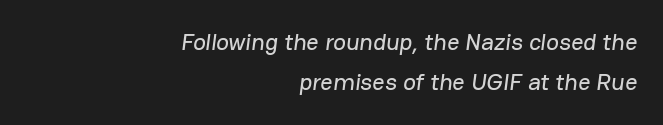
The image shows 24 px text type; set right-aligned, normal line spacing (1.68x), normal letter spacing, not underlined.
